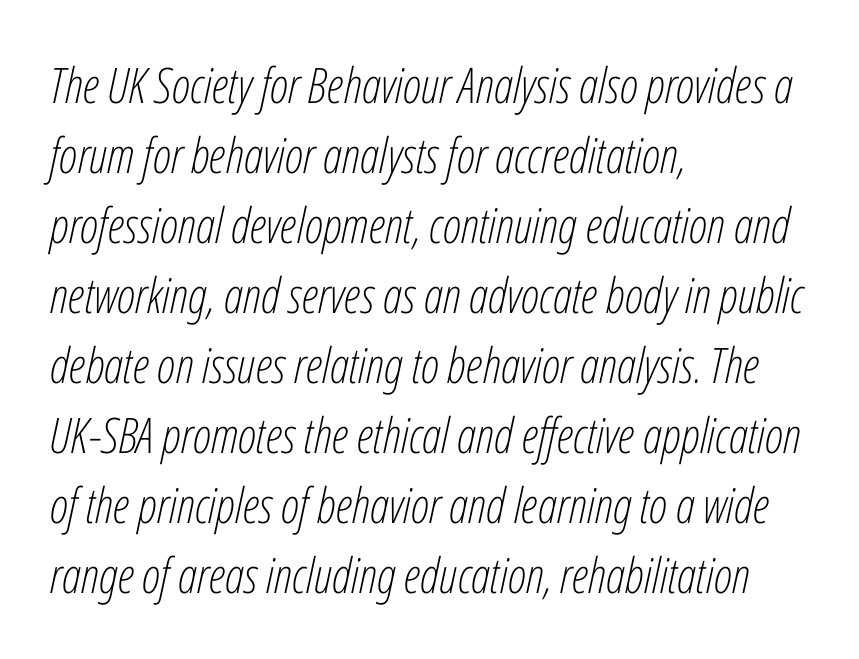
Q: Is the text bold? A: No.
Q: Is the text italic (slanted)? A: Yes, it leans right by about 12 degrees.
Q: Is the text underlined? A: No.
Q: How is the paragraph aligned? A: Left-aligned.
Q: Is the spacing between letters normal or unusually wide? A: Normal.
Q: Is the spacing between lines tight, normal or loose? A: Normal.
Q: Width (condensed, normal, or wide)? A: Condensed.
Q: Stroke contrast? A: Low.
Q: x-height? A: Medium.
Q: Monospaced? A: No.
